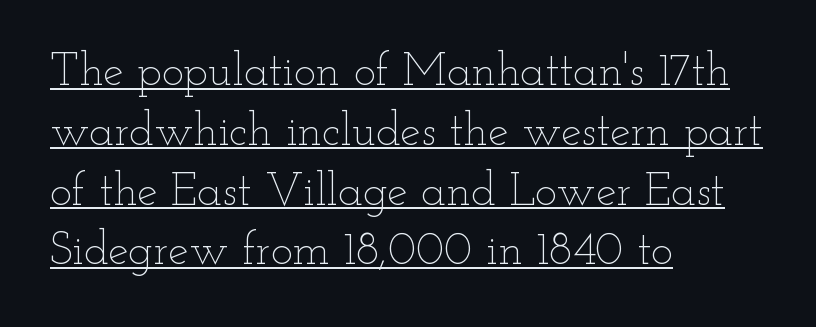
{"italic": "no", "bold": "no", "weight": "thin", "width": "wide", "stroke_contrast": "low", "x_height": "small", "monospaced": "no", "underline": "yes", "align": "left", "line_spacing": "normal", "line_spacing_ratio": 1.3, "letter_spacing": "normal", "letter_spacing_em": 0.0, "glyph_px": 46}
